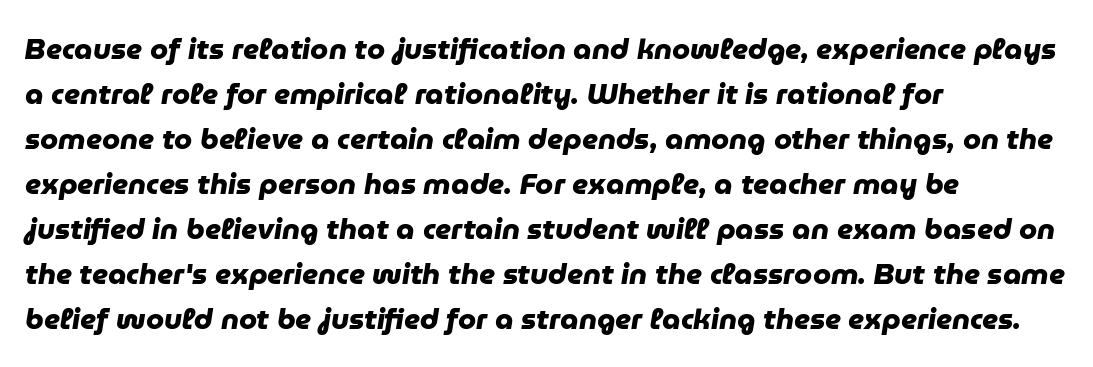
Q: Is the text bold? A: Yes.
Q: Is the typeface a serif or a sans-serif typeface? A: Sans-serif.
Q: Is the text underlined? A: No.
Q: How is the paragraph aligned? A: Left-aligned.
Q: Is the spacing between letters normal or unusually wide? A: Normal.
Q: Is the spacing between lines tight, normal or loose? A: Normal.
Q: Width (condensed, normal, or wide)? A: Normal.
Q: Stroke contrast? A: Low.
Q: x-height? A: Medium.
Q: Monospaced? A: No.
